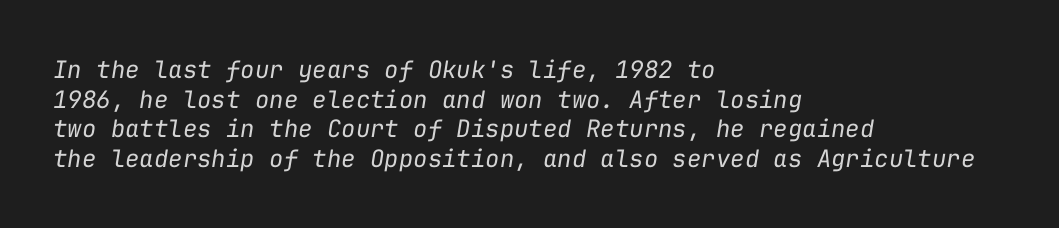
Does extra space separate the letters? No, they use regular spacing. This sample is left-justified, so line endings fall wherever the words run out. This is not heavy type; no bold has been used. Is the type slanted? Yes — the strokes lean at a clear angle. Glance below the letters and you will spot only blank space.
